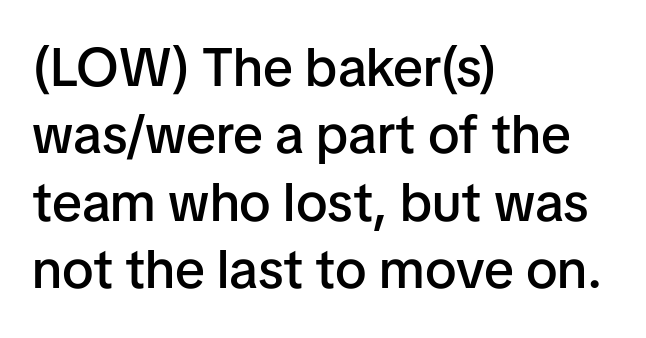
Looks like regular typesetting: each glyph gets only the width it needs. Nothing sits at the stroke ends, so this counts as sans-serif. Posture: vertical. Anything drawn beneath the words? Only blank space. What weight is shown? A semibold, between regular and bold. The lines sit at an ordinary, default distance from one another.
